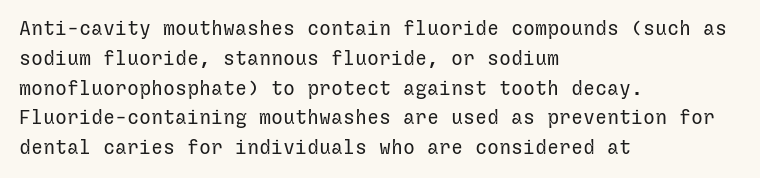
The image shows 20 px text type, upright; set left-aligned, normal line spacing (1.49x), normal letter spacing, not underlined.
